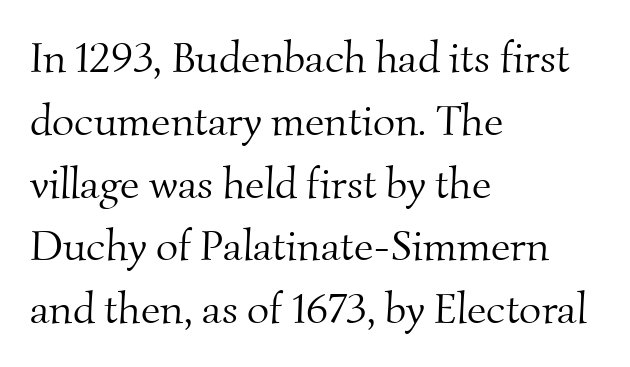
The image shows 43 px light serif type; set left-aligned, normal line spacing (1.46x), normal letter spacing, not underlined; medium stroke contrast and a small x-height.
